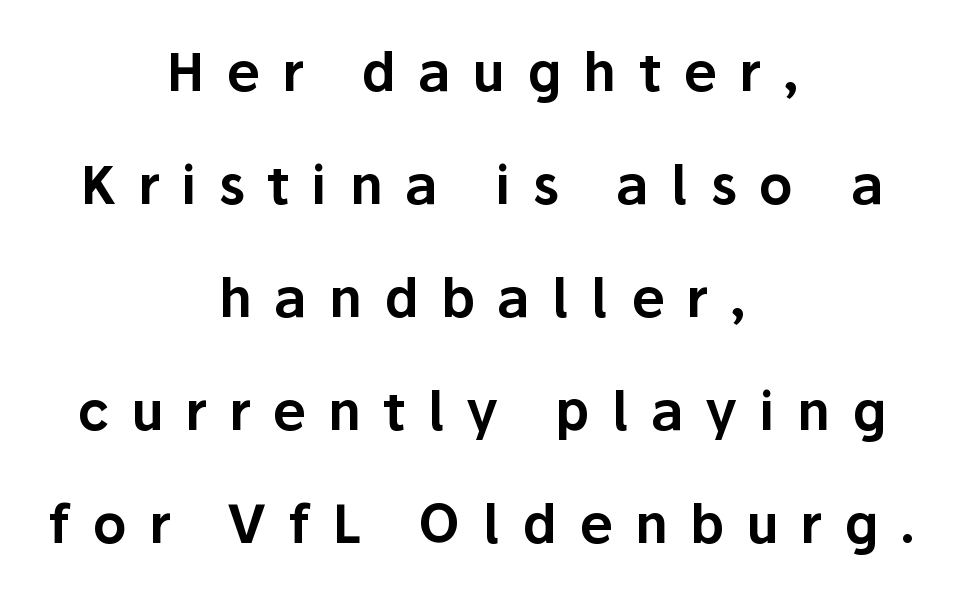
Q: Is the text italic (slanted)? A: No, it is upright.
Q: Is the typeface a serif or a sans-serif typeface? A: Sans-serif.
Q: Is the text underlined? A: No.
Q: How is the paragraph aligned? A: Centered.
Q: Is the spacing between letters normal or unusually wide? A: Unusually wide.
Q: Is the spacing between lines tight, normal or loose? A: Loose.
Q: Width (condensed, normal, or wide)? A: Normal.
Q: Stroke contrast? A: Low.
Q: x-height? A: Medium.
Q: Monospaced? A: No.
